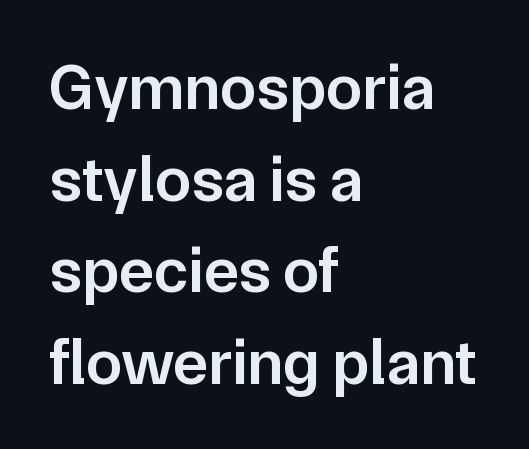
The image shows 65 px semibold sans-serif type, upright; set left-aligned, normal line spacing (1.41x), normal letter spacing, not underlined; low stroke contrast and a medium x-height.
